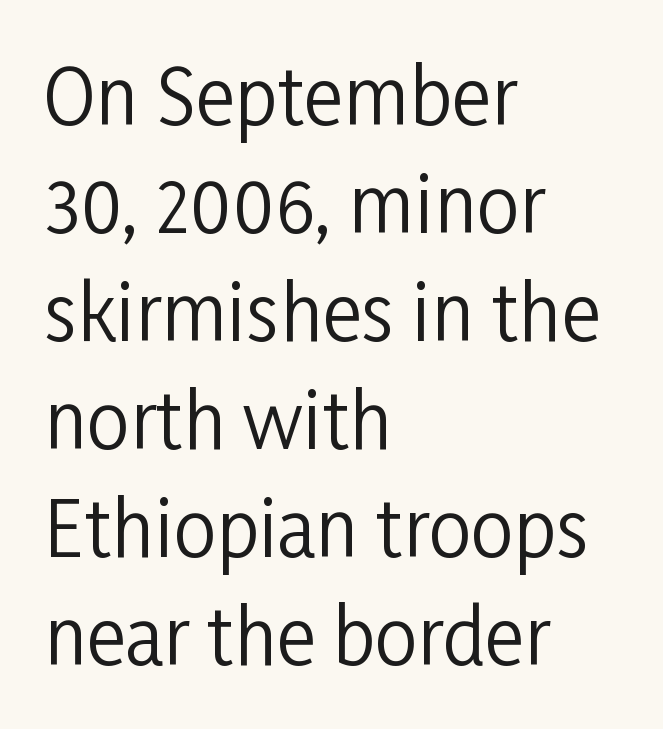
Q: Is the text bold? A: No.
Q: Is the text italic (slanted)? A: No, it is upright.
Q: Is the typeface a serif or a sans-serif typeface? A: Sans-serif.
Q: Is the text underlined? A: No.
Q: How is the paragraph aligned? A: Left-aligned.
Q: Is the spacing between letters normal or unusually wide? A: Normal.
Q: Is the spacing between lines tight, normal or loose? A: Normal.
Q: Width (condensed, normal, or wide)? A: Condensed.
Q: Stroke contrast? A: Low.
Q: x-height? A: Medium.
Q: Monospaced? A: No.
